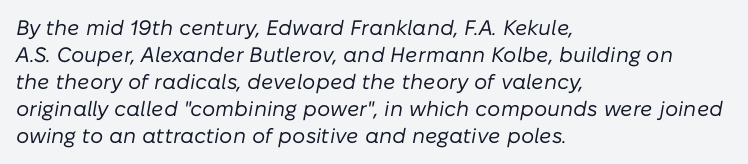
Q: Is the text bold? A: No.
Q: Is the text italic (slanted)? A: Yes, it leans right by about 10 degrees.
Q: Is the text underlined? A: No.
Q: How is the paragraph aligned? A: Left-aligned.
Q: Is the spacing between letters normal or unusually wide? A: Normal.
Q: Is the spacing between lines tight, normal or loose? A: Normal.
